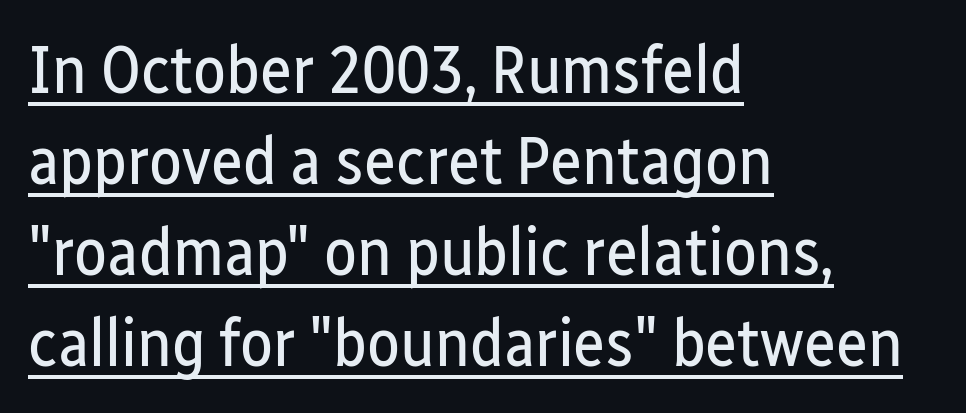
{"serif": "no", "italic": "no", "bold": "no", "weight": "regular", "width": "condensed", "stroke_contrast": "low", "x_height": "medium", "monospaced": "no", "underline": "yes", "align": "left", "line_spacing": "normal", "line_spacing_ratio": 1.34, "letter_spacing": "normal", "letter_spacing_em": 0.0, "glyph_px": 68}
